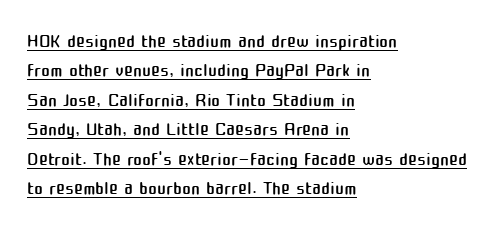
The image shows 27 px text type, upright; set left-aligned, tight line spacing (1.09x), normal letter spacing, underlined.
